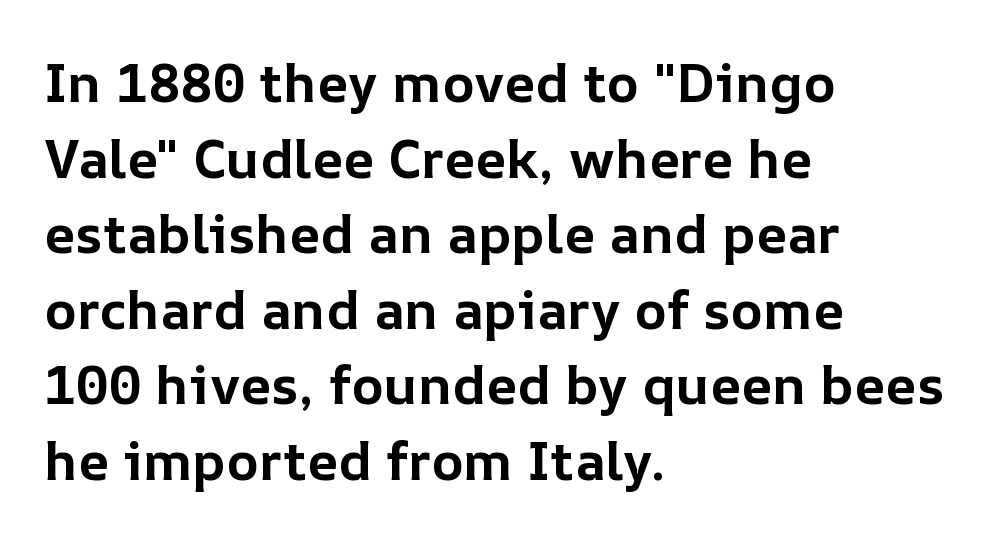
The image shows 54 px bold type, upright; set left-aligned, normal line spacing (1.4x), normal letter spacing, not underlined; low stroke contrast and a medium x-height.
